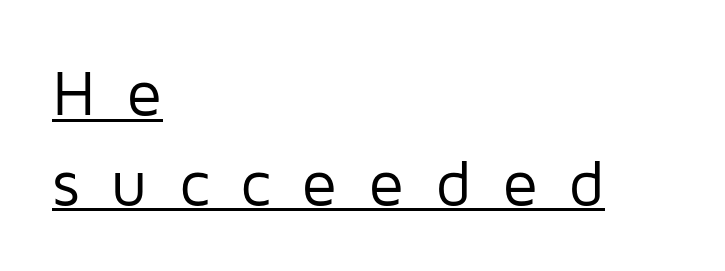
The text block is weighted toward the left margin, trailing off unevenly rightward. These lines are rendered in a variable-pitch font. Looks like someone drew a line under every word here. This sample uses a sans-serif face.
